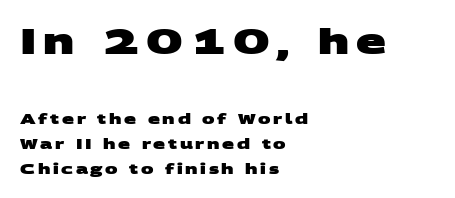
The image shows 35 px heavy, wide sans-serif type; set left-aligned, line spacing 1.77x, not underlined; the first (top) block is 2.5x larger; medium stroke contrast and a large x-height.
